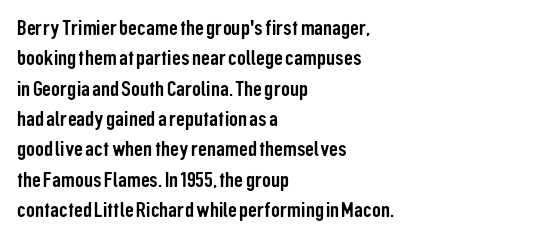
The image shows 22 px text type, upright; set left-aligned, normal line spacing (1.38x), normal letter spacing, not underlined.
